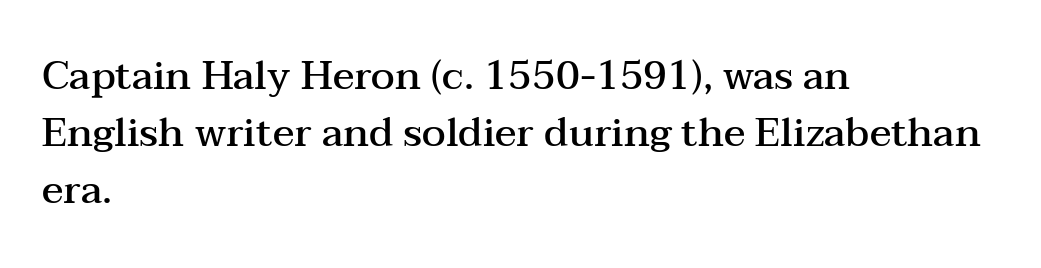
Q: Is the text bold? A: Semi-bold.
Q: Is the text italic (slanted)? A: No, it is upright.
Q: Is the typeface a serif or a sans-serif typeface? A: Serif.
Q: Is the text underlined? A: No.
Q: How is the paragraph aligned? A: Left-aligned.
Q: Is the spacing between letters normal or unusually wide? A: Normal.
Q: Is the spacing between lines tight, normal or loose? A: Normal.
Q: Width (condensed, normal, or wide)? A: Wide.
Q: Stroke contrast? A: Medium.
Q: x-height? A: Medium.
Q: Monospaced? A: No.
